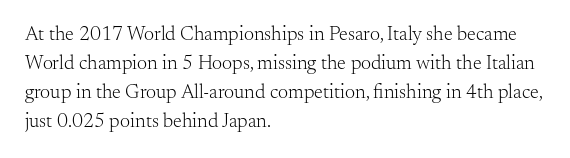
The image shows 20 px text type, upright; set left-aligned, normal line spacing (1.45x), normal letter spacing, not underlined.
